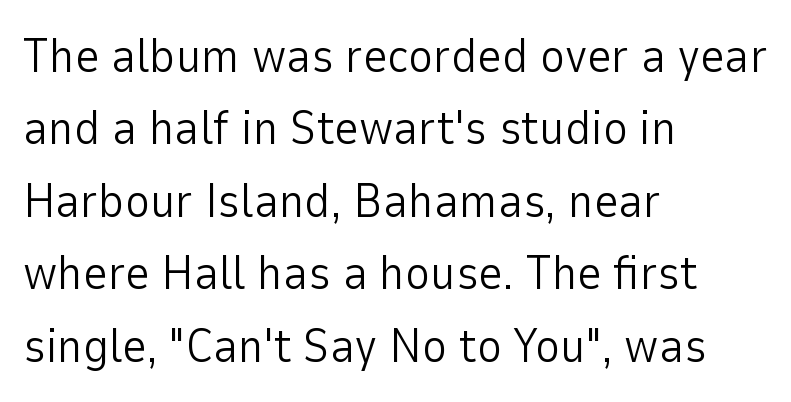
The image shows 48 px light sans-serif type, upright; set left-aligned, normal line spacing (1.51x), normal letter spacing, not underlined; low stroke contrast and a medium x-height.
